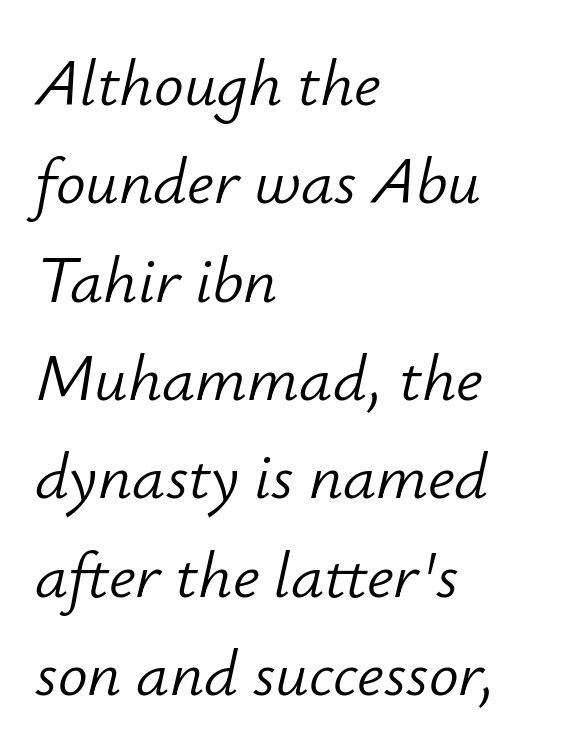
{"italic": "yes", "lean": "right", "slant_degrees": 12, "bold": "no", "weight": "light", "width": "normal", "stroke_contrast": "low", "x_height": "small", "monospaced": "no", "underline": "no", "align": "left", "line_spacing": "normal", "line_spacing_ratio": 1.49, "letter_spacing": "normal", "letter_spacing_em": 0.0, "glyph_px": 66}
